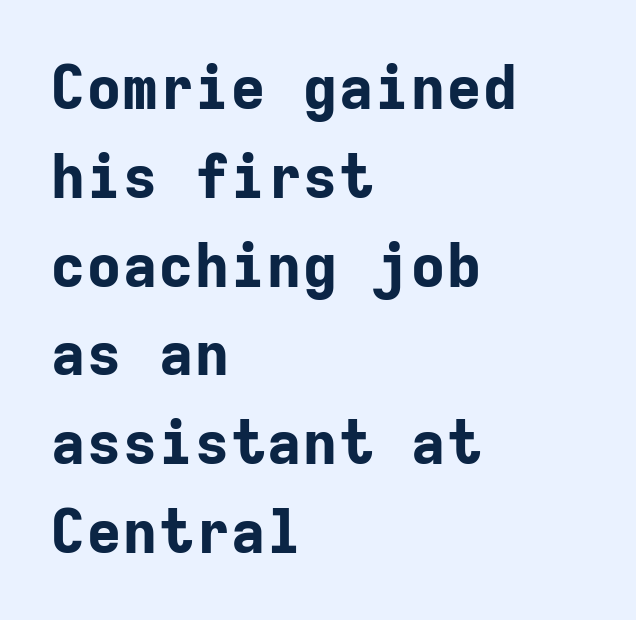
Q: Is the text bold? A: Yes.
Q: Is the text italic (slanted)? A: No, it is upright.
Q: Is the typeface a serif or a sans-serif typeface? A: Sans-serif.
Q: Is the text underlined? A: No.
Q: How is the paragraph aligned? A: Left-aligned.
Q: Is the spacing between letters normal or unusually wide? A: Normal.
Q: Is the spacing between lines tight, normal or loose? A: Normal.
Q: Width (condensed, normal, or wide)? A: Normal.
Q: Stroke contrast? A: Low.
Q: x-height? A: Medium.
Q: Monospaced? A: Yes.
